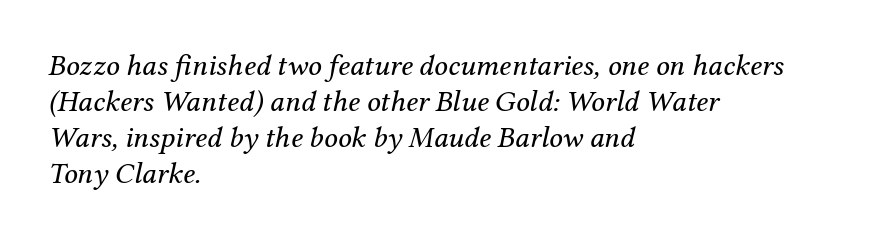
The image shows 30 px regular-weight serif type, italic (leaning right); set left-aligned, line spacing 1.2x, normal letter spacing, not underlined; medium stroke contrast and a medium x-height.
